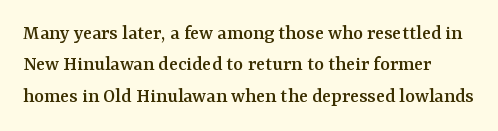
{"italic": "no", "underline": "no", "line_spacing": "normal", "line_spacing_ratio": 1.5, "letter_spacing": "normal", "letter_spacing_em": 0.0, "glyph_px": 21}
